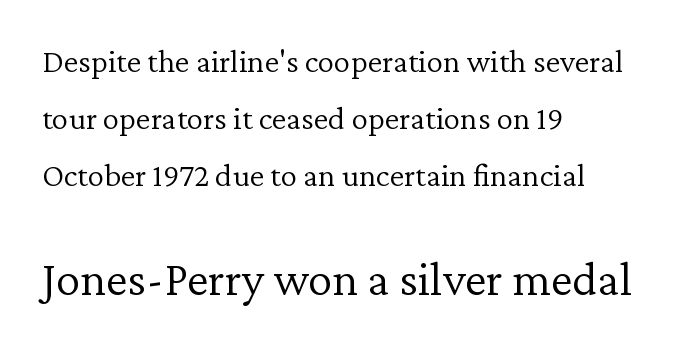
{"serif": "yes", "italic": "no", "bold": "no", "weight": "light", "width": "normal", "stroke_contrast": "low", "x_height": "medium", "monospaced": "no", "underline": "no", "align": "left", "line_spacing_ratio": 1.72, "letter_spacing": "normal", "letter_spacing_em": 0.0, "larger_block": "second", "size_ratio": 1.48, "glyph_px": 49}
